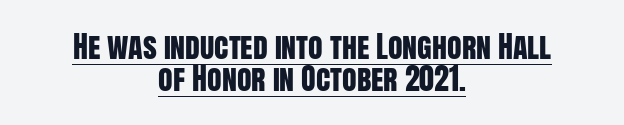
The image shows 30 px condensed sans-serif type, upright; set centered, tight line spacing (1.07x), normal letter spacing, underlined; low stroke contrast and a large x-height.
